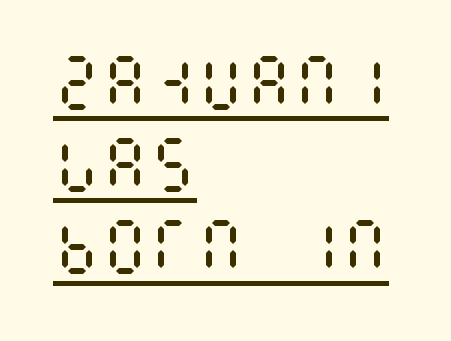
{"italic": "no", "bold": "no", "weight": "regular", "width": "condensed", "stroke_contrast": "medium", "x_height": "large", "underline": "yes", "align": "left", "line_spacing": "normal", "line_spacing_ratio": 1.37, "letter_spacing": "normal", "letter_spacing_em": 0.0, "glyph_px": 60}
